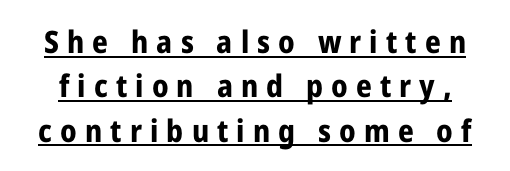
{"serif": "no", "italic": "no", "bold": "yes", "weight": "bold", "width": "condensed", "stroke_contrast": "low", "x_height": "medium", "monospaced": "no", "underline": "yes", "line_spacing": "normal", "line_spacing_ratio": 1.43, "letter_spacing": "wide", "letter_spacing_em": 0.26, "glyph_px": 31}
